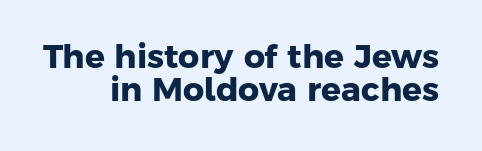
The image shows 33 px heavy sans-serif type; set right-aligned, tight line spacing (1.0x), normal letter spacing, not underlined; low stroke contrast and a medium x-height.
